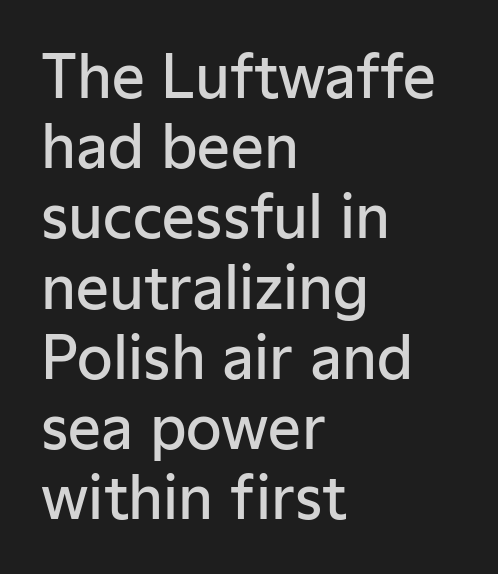
{"serif": "no", "italic": "no", "bold": "semi", "weight": "semibold", "width": "normal", "stroke_contrast": "low", "x_height": "medium", "monospaced": "no", "underline": "no", "align": "left", "line_spacing_ratio": 1.21, "letter_spacing": "normal", "letter_spacing_em": 0.0, "glyph_px": 58}
